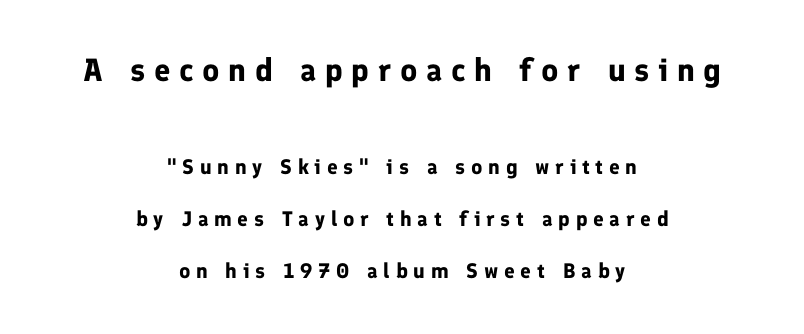
A typesetter would call this heavily tracked-out type. Line spacing here is loose. You could not count columns in this text — the font is proportionally spaced. You'd pick this weight for a headline — it's a proper bold. The paragraph has two soft edges and a firm central axis. Here the first block reads like a headline and the second like body copy.
